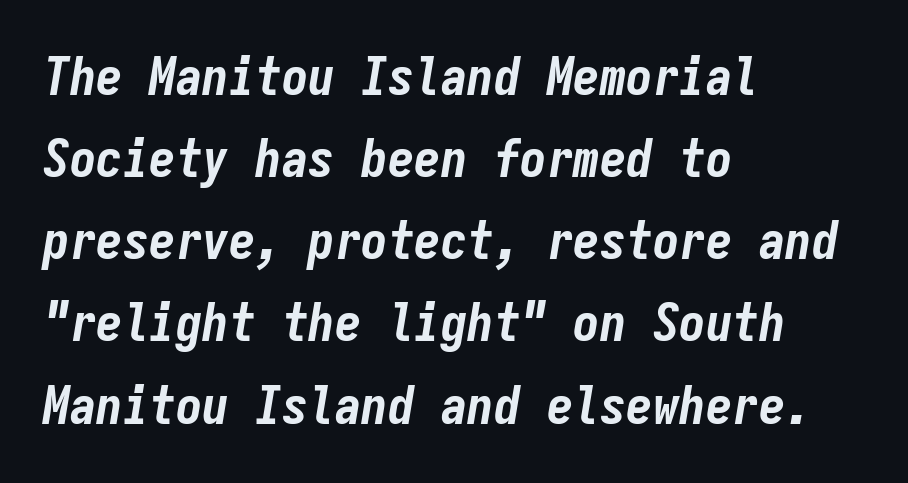
{"italic": "yes", "lean": "right", "slant_degrees": 9, "bold": "yes", "weight": "bold", "width": "condensed", "stroke_contrast": "low", "x_height": "medium", "monospaced": "yes", "underline": "no", "align": "left", "line_spacing": "normal", "line_spacing_ratio": 1.55, "letter_spacing": "normal", "letter_spacing_em": 0.0, "glyph_px": 53}
